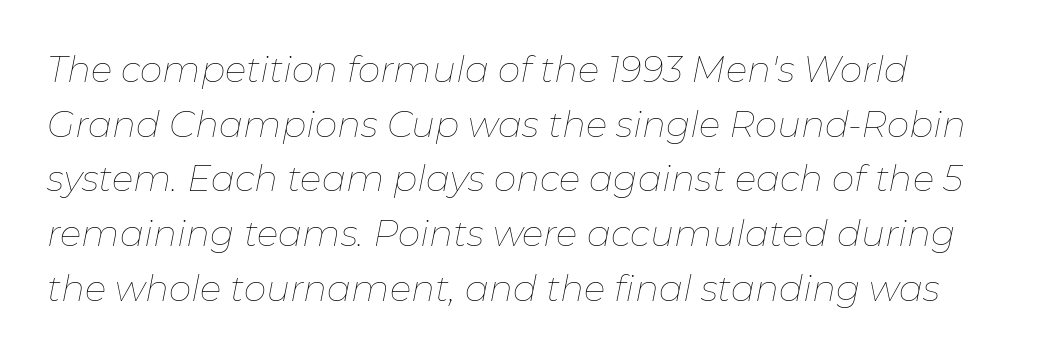
{"italic": "yes", "lean": "right", "slant_degrees": 11, "bold": "no", "weight": "thin", "width": "normal", "stroke_contrast": "low", "x_height": "medium", "monospaced": "no", "underline": "no", "align": "left", "line_spacing": "normal", "line_spacing_ratio": 1.52, "letter_spacing": "normal", "letter_spacing_em": 0.0, "glyph_px": 36}
